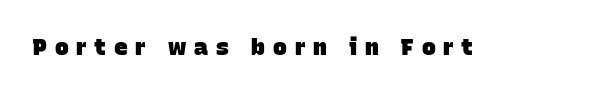
The image shows 23 px bold type; set unusually wide letter spacing (+0.34 em), not underlined.
